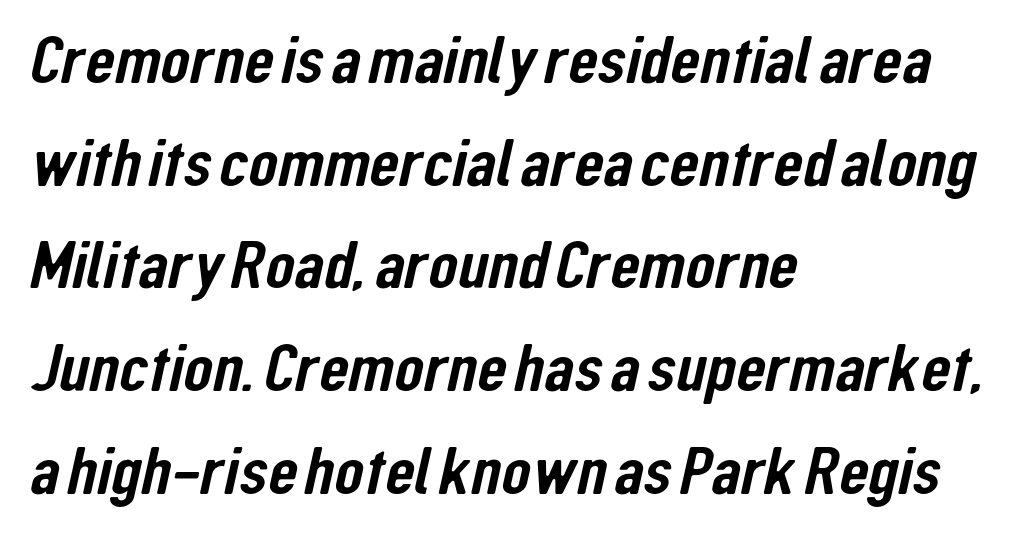
The line texture is even and compact thanks to regular tracking. In terms of leading, this rendering sits right in the middle. Where is the straight margin? On the left. Each letter keeps its own natural width here, so spacing adapts to shape.
